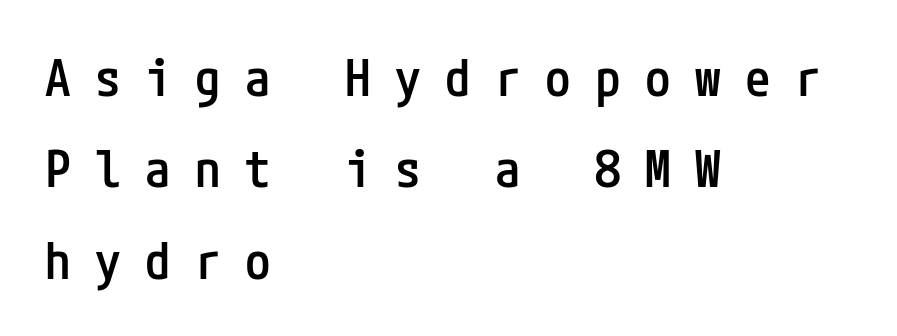
The image shows 51 px semibold, condensed sans-serif type, upright; set left-aligned, line spacing 1.79x, unusually wide letter spacing (+0.48 em), not underlined; low stroke contrast and a medium x-height.
